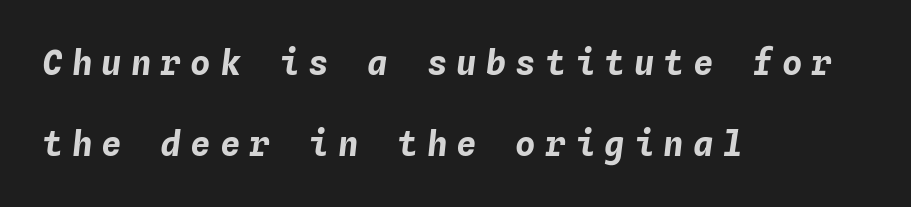
{"italic": "yes", "lean": "right", "slant_degrees": 4, "bold": "yes", "weight": "bold", "width": "normal", "stroke_contrast": "low", "x_height": "medium", "monospaced": "yes", "underline": "no", "align": "left", "line_spacing": "loose", "line_spacing_ratio": 2.37, "letter_spacing": "wide", "letter_spacing_em": 0.27, "glyph_px": 34}
